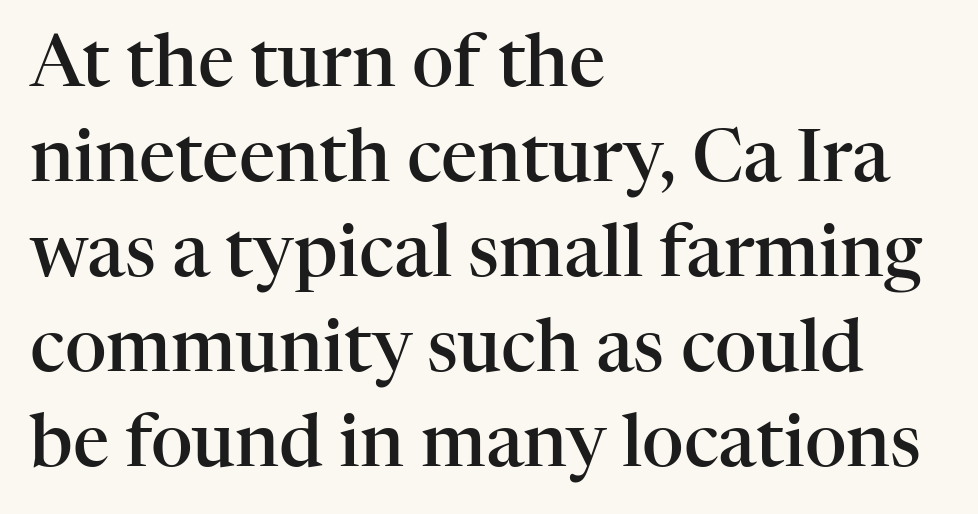
The image shows 72 px semibold serif type, upright; set left-aligned, normal line spacing (1.32x), normal letter spacing, not underlined; high stroke contrast and a medium x-height.
